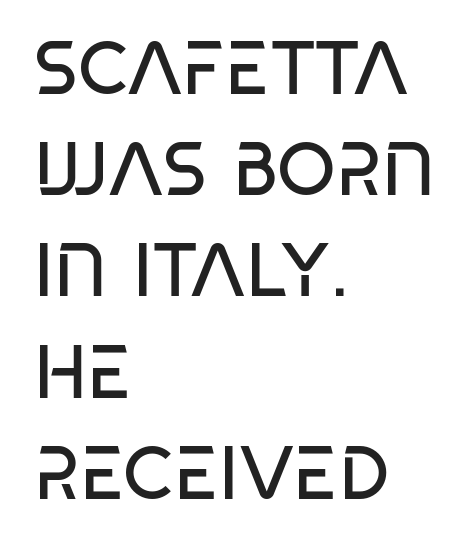
Compared with a centered layout, this one pins lines to the left instead. No letter is thick-stroked: the sample isn't bold. Varying glyph widths throughout — classic text-font behaviour. Nope, no serifs anywhere on these letters.
